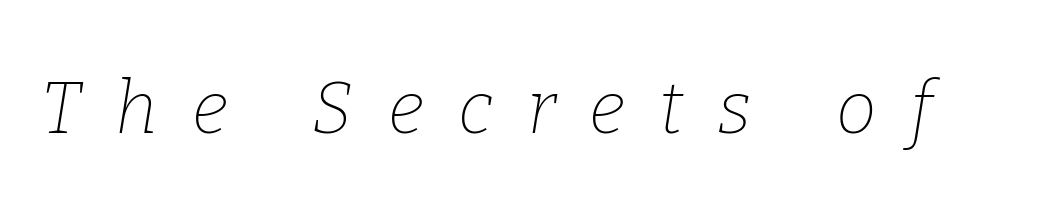
{"serif": "yes", "italic": "yes", "lean": "right", "slant_degrees": 9, "bold": "no", "weight": "thin", "width": "normal", "stroke_contrast": "low", "x_height": "medium", "monospaced": "no", "underline": "no", "letter_spacing": "wide", "letter_spacing_em": 0.47, "glyph_px": 73}
